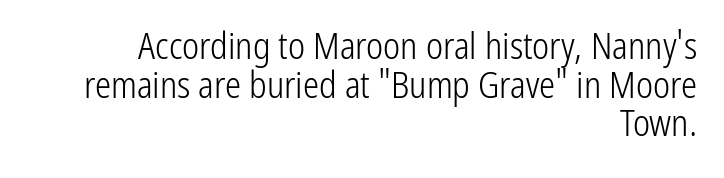
The image shows 36 px light, condensed sans-serif type, upright; set right-aligned, tight line spacing (1.07x), normal letter spacing, not underlined; low stroke contrast and a medium x-height.
